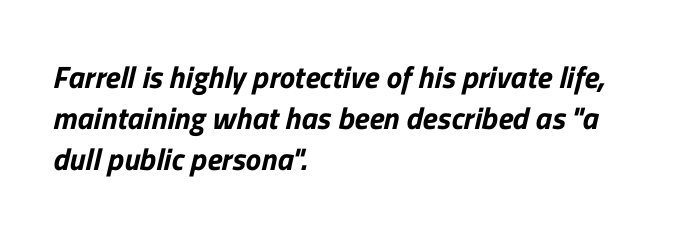
Q: Is the typeface a serif or a sans-serif typeface? A: Sans-serif.
Q: Is the text underlined? A: No.
Q: How is the paragraph aligned? A: Left-aligned.
Q: Is the spacing between letters normal or unusually wide? A: Normal.
Q: Is the spacing between lines tight, normal or loose? A: Normal.
Q: Width (condensed, normal, or wide)? A: Normal.
Q: Stroke contrast? A: Low.
Q: x-height? A: Medium.
Q: Monospaced? A: No.
